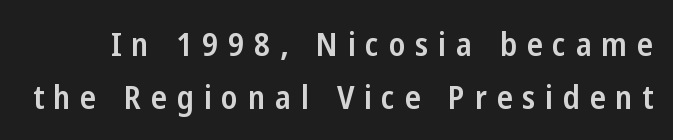
Note the varied advance widths — an 'i' is clearly narrower than an 'm'. This sample uses expanded letter spacing, leaving extra air between glyphs. Is there any slant? The stems are plumb. Does the leading feel generous? No, just average. Note: no serifs on the glyphs.
